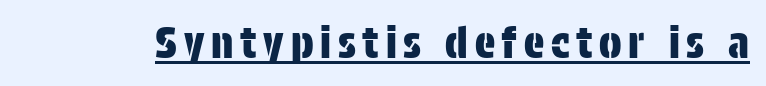
The image shows 42 px condensed sans-serif type, upright; set underlined; low stroke contrast and a large x-height.
